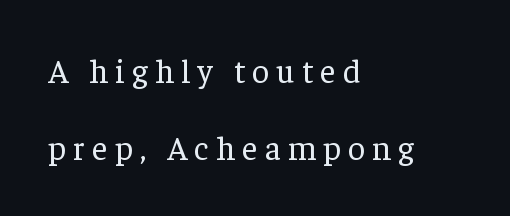
Q: Is the text bold? A: No.
Q: Is the text italic (slanted)? A: No, it is upright.
Q: Is the typeface a serif or a sans-serif typeface? A: Serif.
Q: Is the text underlined? A: No.
Q: How is the paragraph aligned? A: Left-aligned.
Q: Is the spacing between letters normal or unusually wide? A: Unusually wide.
Q: Is the spacing between lines tight, normal or loose? A: Loose.
Q: Width (condensed, normal, or wide)? A: Normal.
Q: Stroke contrast? A: Low.
Q: x-height? A: Medium.
Q: Monospaced? A: No.
